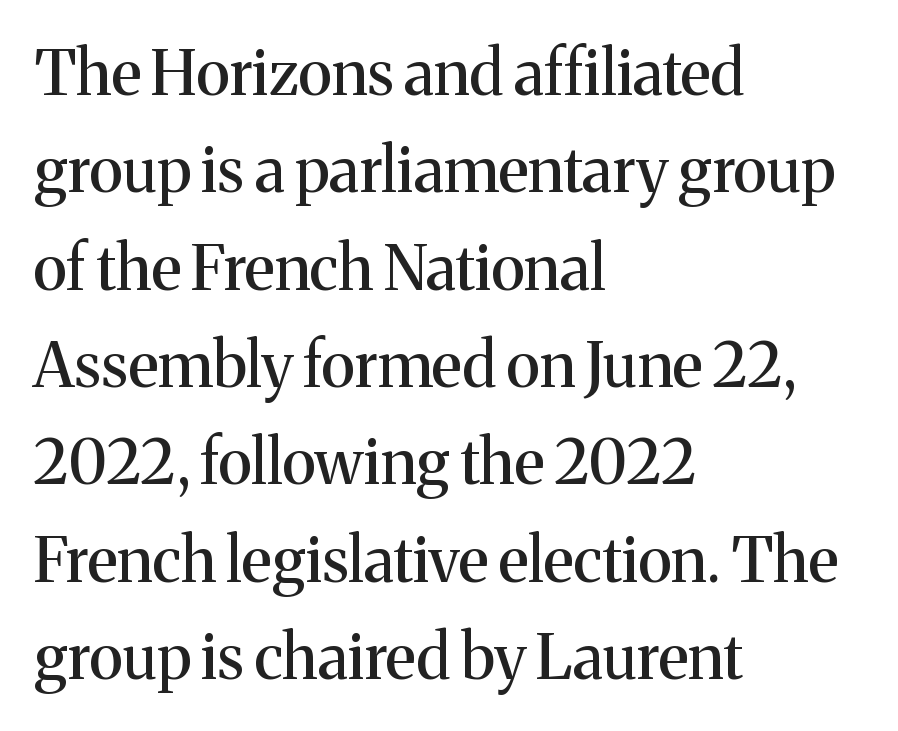
Spacing verdict: proportional, widths tailored to each character. Visually the block forms a straight wall on the left and a jagged coastline on the right. Descenders hang freely into open space. Rows of type keep a routine distance in the vertical direction. Nothing unusual about the tracking: characters are spaced as the font intends.
